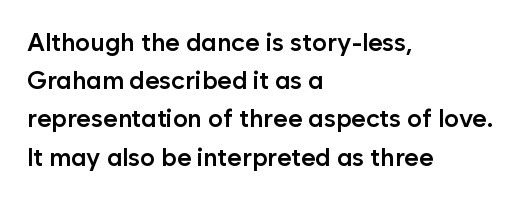
Q: Is the text bold? A: Semi-bold.
Q: Is the text italic (slanted)? A: No, it is upright.
Q: Is the text underlined? A: No.
Q: How is the paragraph aligned? A: Left-aligned.
Q: Is the spacing between letters normal or unusually wide? A: Normal.
Q: Is the spacing between lines tight, normal or loose? A: Normal.
